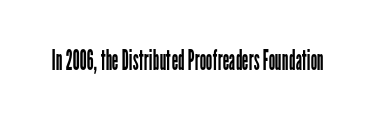
{"serif": "no", "italic": "no", "bold": "no", "weight": "regular", "width": "condensed", "stroke_contrast": "low", "x_height": "medium", "monospaced": "no", "underline": "no", "letter_spacing": "normal", "letter_spacing_em": 0.0, "glyph_px": 29}
